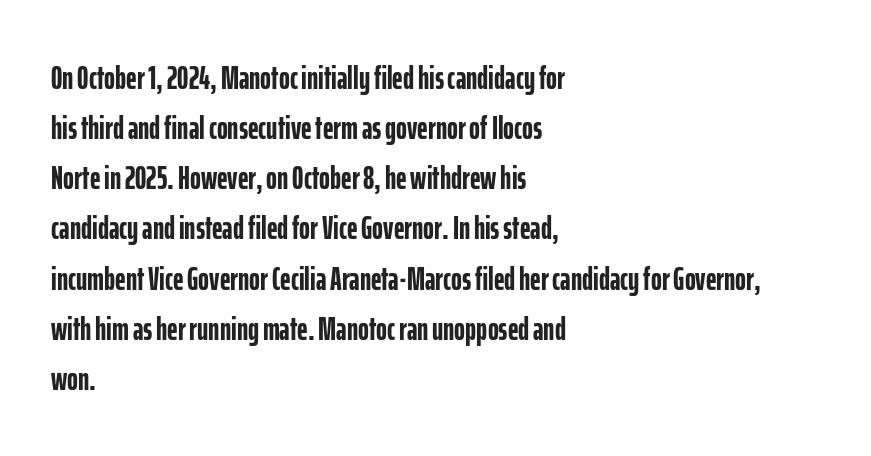
Q: Is the text bold? A: Yes.
Q: Is the text italic (slanted)? A: No, it is upright.
Q: Is the typeface a serif or a sans-serif typeface? A: Sans-serif.
Q: Is the text underlined? A: No.
Q: How is the paragraph aligned? A: Left-aligned.
Q: Is the spacing between letters normal or unusually wide? A: Normal.
Q: Is the spacing between lines tight, normal or loose? A: Normal.
Q: Width (condensed, normal, or wide)? A: Condensed.
Q: Stroke contrast? A: Low.
Q: x-height? A: Medium.
Q: Monospaced? A: No.
